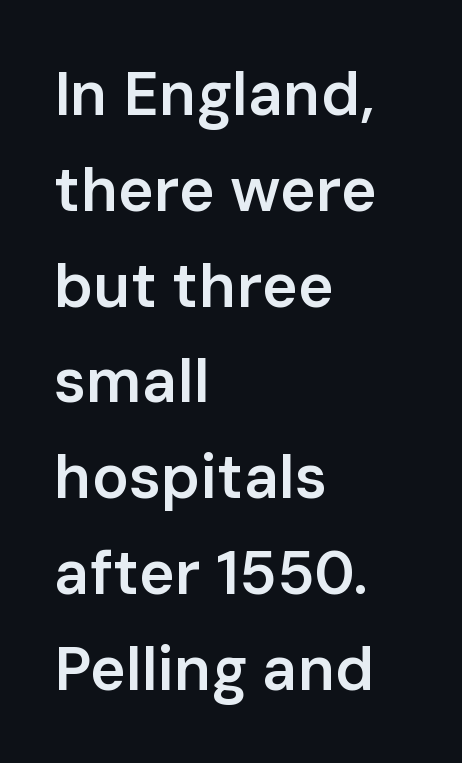
Q: Is the text bold? A: Semi-bold.
Q: Is the text italic (slanted)? A: No, it is upright.
Q: Is the typeface a serif or a sans-serif typeface? A: Sans-serif.
Q: Is the text underlined? A: No.
Q: How is the paragraph aligned? A: Left-aligned.
Q: Is the spacing between letters normal or unusually wide? A: Normal.
Q: Is the spacing between lines tight, normal or loose? A: Normal.
Q: Width (condensed, normal, or wide)? A: Normal.
Q: Stroke contrast? A: Low.
Q: x-height? A: Medium.
Q: Monospaced? A: No.
